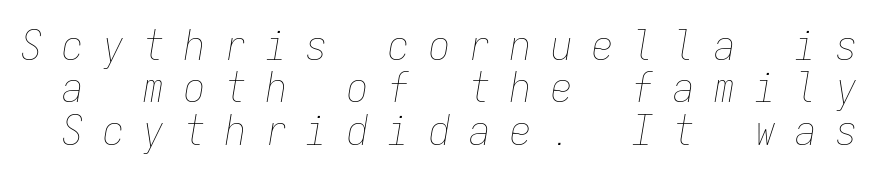
Q: Is the text bold? A: No.
Q: Is the text italic (slanted)? A: Yes, it leans right by about 9 degrees.
Q: Is the text underlined? A: No.
Q: Is the spacing between letters normal or unusually wide? A: Unusually wide.
Q: Is the spacing between lines tight, normal or loose? A: Tight.
Q: Width (condensed, normal, or wide)? A: Condensed.
Q: Stroke contrast? A: Low.
Q: x-height? A: Medium.
Q: Monospaced? A: Yes.
